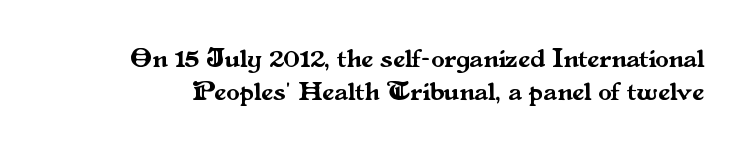
{"italic": "no", "underline": "no", "line_spacing_ratio": 1.23, "letter_spacing": "normal", "letter_spacing_em": 0.0, "glyph_px": 27}
